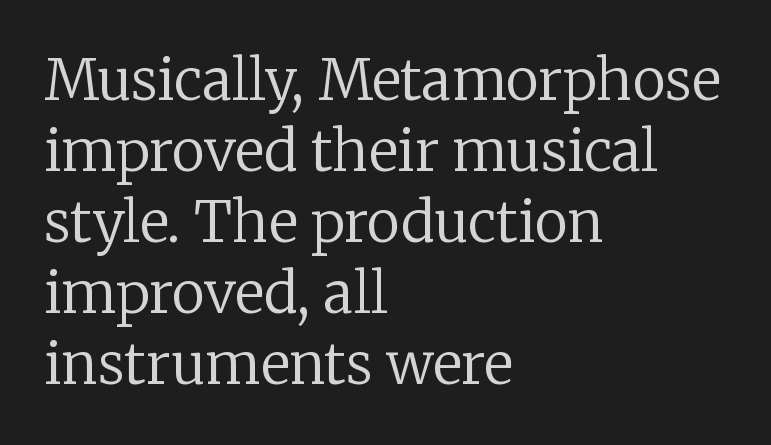
Q: Is the text bold? A: No.
Q: Is the text italic (slanted)? A: No, it is upright.
Q: Is the typeface a serif or a sans-serif typeface? A: Serif.
Q: Is the text underlined? A: No.
Q: How is the paragraph aligned? A: Left-aligned.
Q: Is the spacing between letters normal or unusually wide? A: Normal.
Q: Is the spacing between lines tight, normal or loose? A: Normal.
Q: Width (condensed, normal, or wide)? A: Normal.
Q: Stroke contrast? A: Low.
Q: x-height? A: Medium.
Q: Monospaced? A: No.
